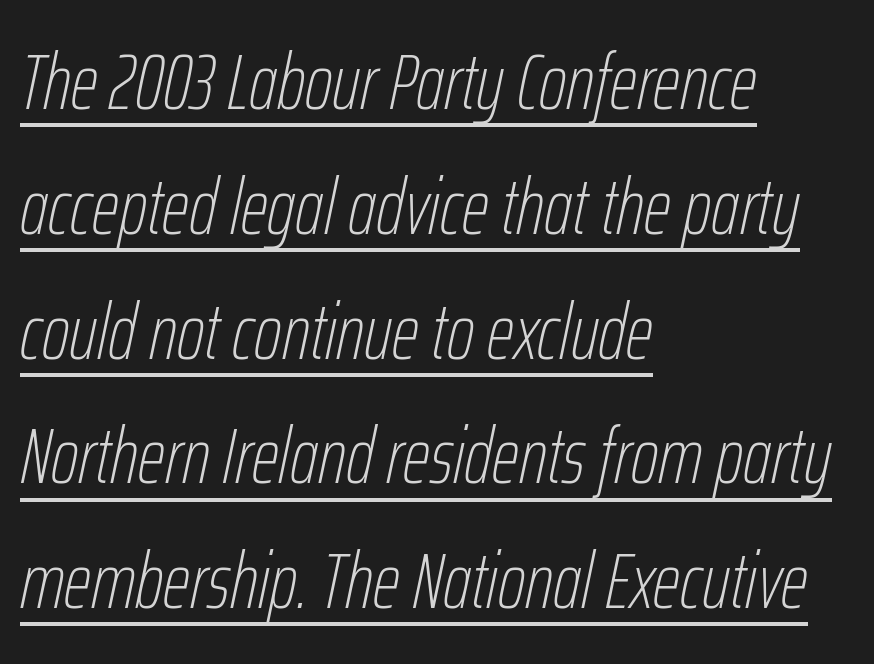
Q: Is the text bold? A: No.
Q: Is the text italic (slanted)? A: Yes, it leans right by about 12 degrees.
Q: Is the text underlined? A: Yes.
Q: How is the paragraph aligned? A: Left-aligned.
Q: Is the spacing between letters normal or unusually wide? A: Normal.
Q: Is the spacing between lines tight, normal or loose? A: Normal.
Q: Width (condensed, normal, or wide)? A: Condensed.
Q: Stroke contrast? A: Low.
Q: x-height? A: Medium.
Q: Monospaced? A: No.
